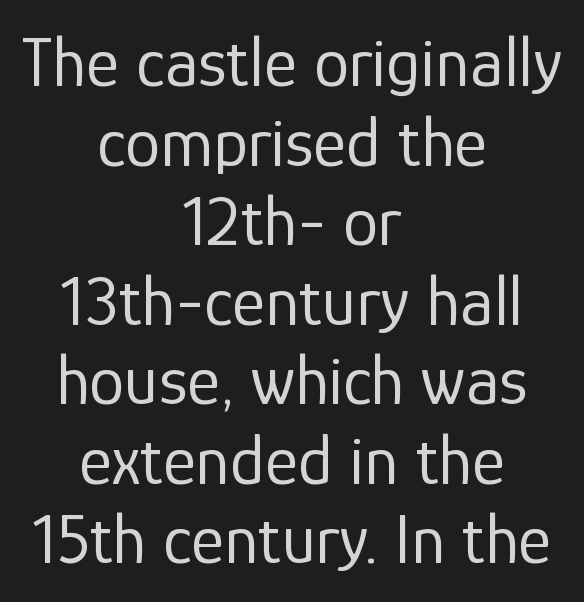
Q: Is the text bold? A: No.
Q: Is the text italic (slanted)? A: No, it is upright.
Q: Is the typeface a serif or a sans-serif typeface? A: Sans-serif.
Q: Is the text underlined? A: No.
Q: How is the paragraph aligned? A: Centered.
Q: Is the spacing between letters normal or unusually wide? A: Normal.
Q: Is the spacing between lines tight, normal or loose? A: Tight.
Q: Width (condensed, normal, or wide)? A: Normal.
Q: Stroke contrast? A: Low.
Q: x-height? A: Medium.
Q: Monospaced? A: No.
